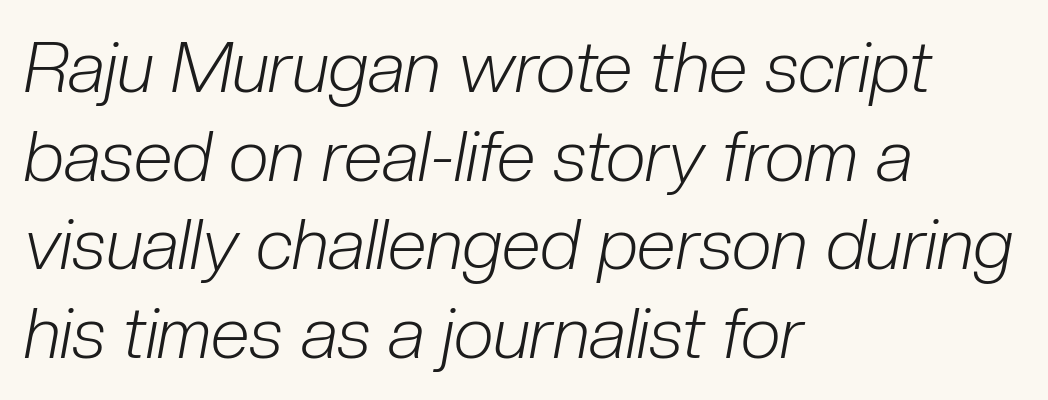
The image shows 71 px light, condensed type, italic (leaning right); set left-aligned, normal line spacing (1.25x), normal letter spacing, not underlined; low stroke contrast and a medium x-height.
